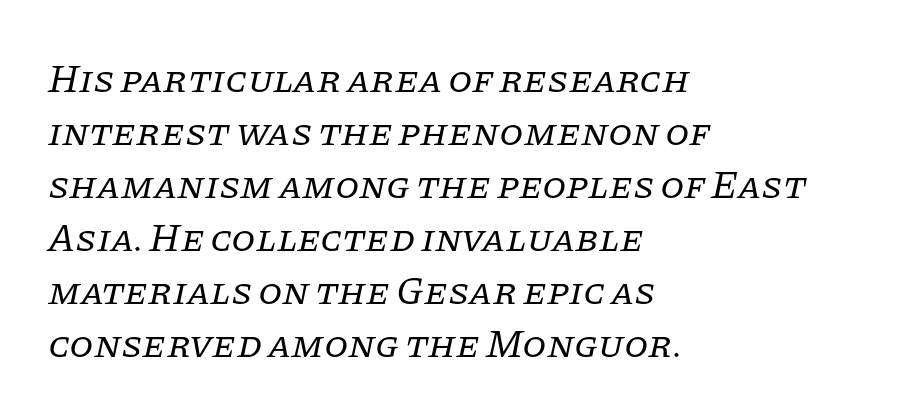
The gaps between neighbouring characters are ordinary and unremarkable. Each letter keeps its own natural width here, so spacing adapts to shape. The typesetting does not lean heavy: it is not bold. All the whitespace from short lines collects on the right.
